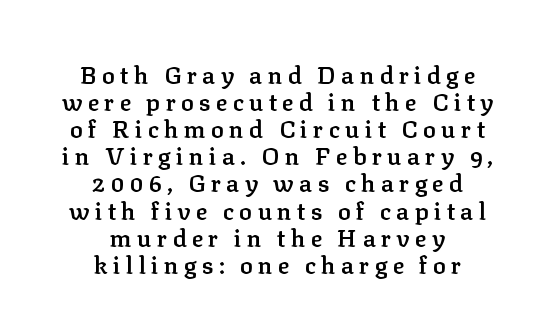
Q: Is the text bold? A: Semi-bold.
Q: Is the text italic (slanted)? A: No, it is upright.
Q: Is the text underlined? A: No.
Q: How is the paragraph aligned? A: Centered.
Q: Is the spacing between letters normal or unusually wide? A: Unusually wide.
Q: Is the spacing between lines tight, normal or loose? A: Tight.
